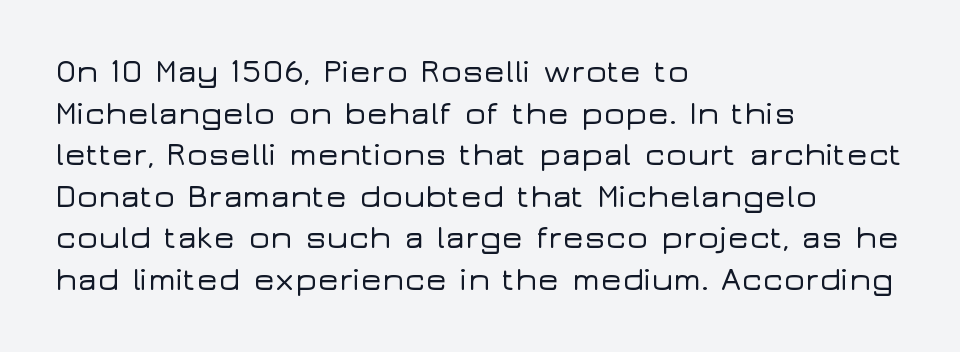
Nobody drew a line under any word here. The lines sit at an ordinary, default distance from one another. To sum up the face: it is a sans, with no serifs. Do the characters align in a grid? No, the font is proportional. Line starts are locked; line ends wander.
